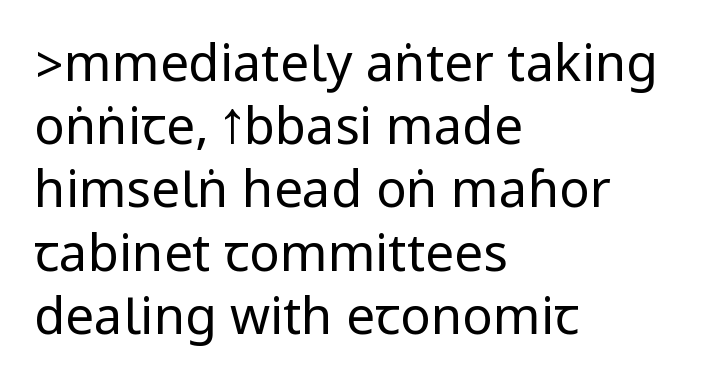
Q: Is the text bold? A: No.
Q: Is the text italic (slanted)? A: No, it is upright.
Q: Is the typeface a serif or a sans-serif typeface? A: Sans-serif.
Q: Is the text underlined? A: No.
Q: How is the paragraph aligned? A: Left-aligned.
Q: Is the spacing between letters normal or unusually wide? A: Normal.
Q: Width (condensed, normal, or wide)? A: Condensed.
Q: Stroke contrast? A: Low.
